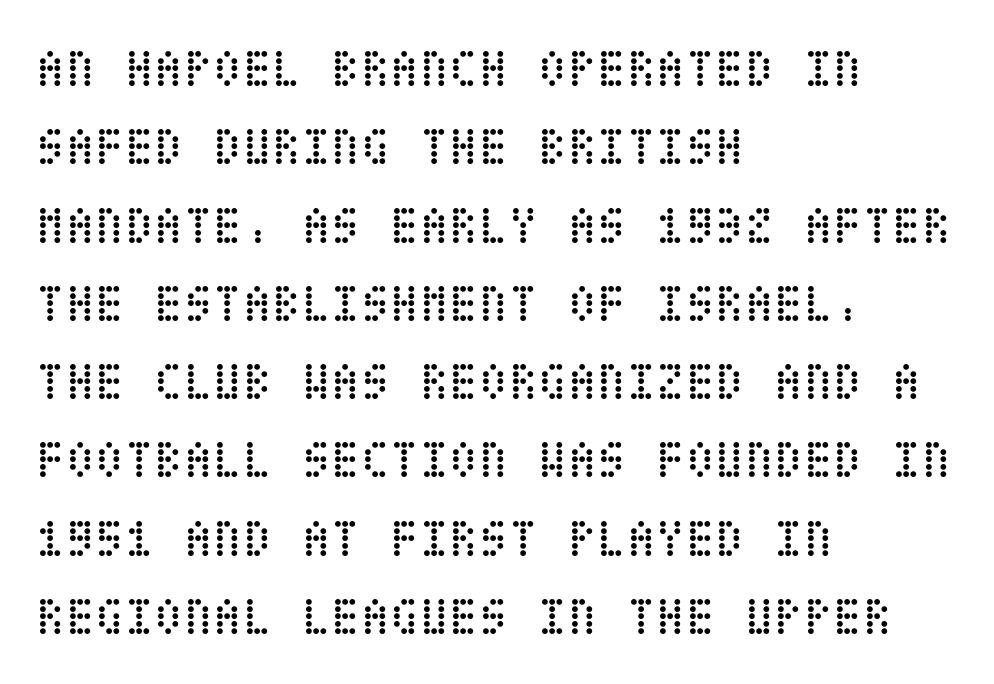
{"italic": "no", "bold": "no", "weight": "regular", "width": "condensed", "stroke_contrast": "low", "x_height": "large", "underline": "no", "align": "left", "line_spacing": "normal", "line_spacing_ratio": 1.45, "letter_spacing": "normal", "letter_spacing_em": 0.0, "glyph_px": 54}
